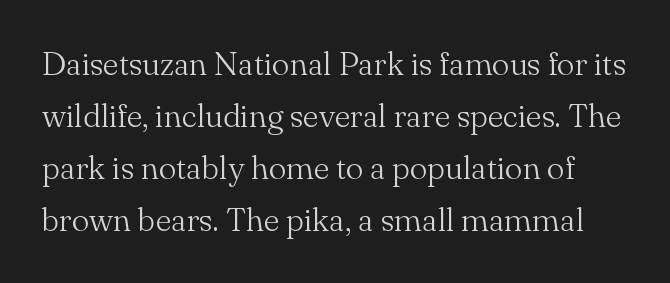
Q: Is the text bold? A: No.
Q: Is the text italic (slanted)? A: No, it is upright.
Q: Is the typeface a serif or a sans-serif typeface? A: Serif.
Q: Is the text underlined? A: No.
Q: Is the spacing between letters normal or unusually wide? A: Normal.
Q: Is the spacing between lines tight, normal or loose? A: Normal.
Q: Width (condensed, normal, or wide)? A: Normal.
Q: Stroke contrast? A: Medium.
Q: x-height? A: Small.
Q: Monospaced? A: No.
